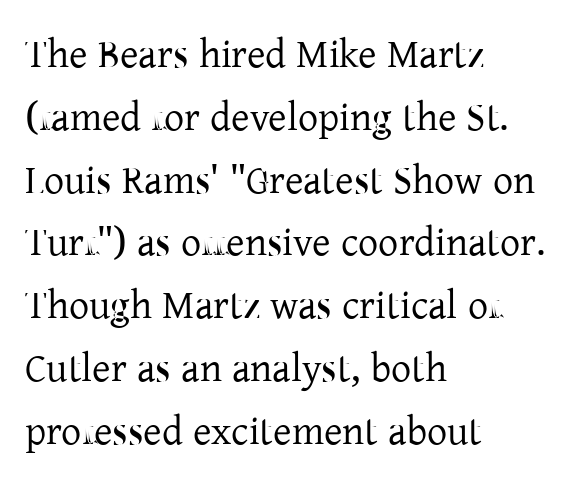
Q: Is the text bold? A: No.
Q: Is the text italic (slanted)? A: No, it is upright.
Q: Is the typeface a serif or a sans-serif typeface? A: Serif.
Q: Is the text underlined? A: No.
Q: How is the paragraph aligned? A: Left-aligned.
Q: Is the spacing between letters normal or unusually wide? A: Normal.
Q: Is the spacing between lines tight, normal or loose? A: Normal.
Q: Width (condensed, normal, or wide)? A: Normal.
Q: Stroke contrast? A: Low.
Q: x-height? A: Medium.
Q: Monospaced? A: No.
